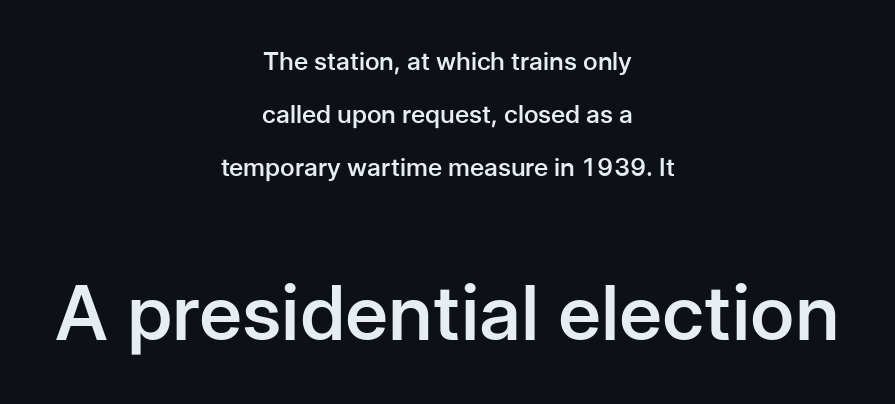
A bare baseline throughout the passage. The paragraph shown floats in the horizontal middle. Default kerning and tracking; the words read as compact shapes. Each glyph is drawn with semibold strokes, heavier than normal yet not fully bold. Look at the glyph heights: the lower group is clearly the bigger setting.
